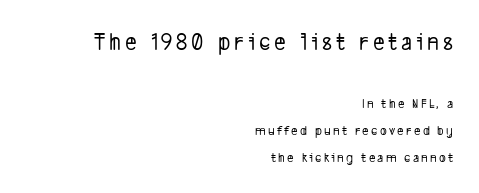
The line-height multiplier appears high, well above default. Which chunk is bigger? The first one — the top block dwarfs the bottom. Visually the block forms a straight wall on the right and a jagged coastline on the left. Bare-footed words on every line.
